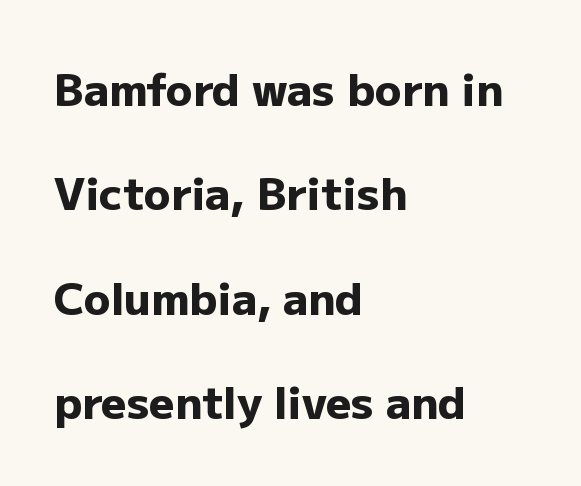
The image shows 44 px heavy sans-serif type, upright; set left-aligned, loose line spacing (2.37x), normal letter spacing, not underlined; low stroke contrast and a medium x-height.
